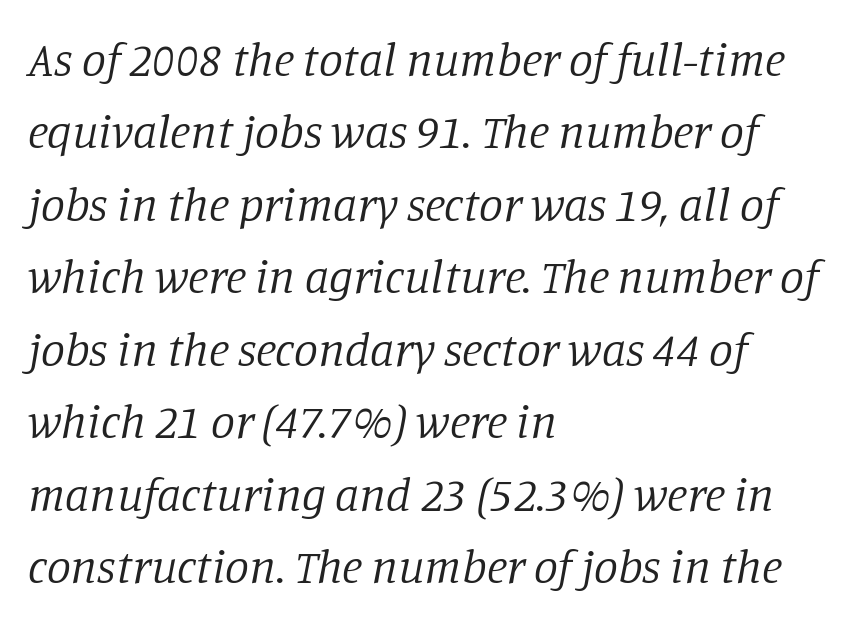
It's the slanting kind of type. The type is set solid horizontally, with unmodified tracking. Is the block centered? No — it sits flush against the left margin. A typesetter would label this face a serif.
